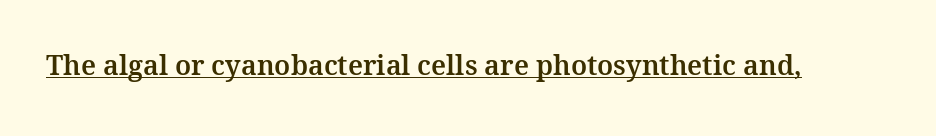
The image shows 27 px text type, upright; set normal letter spacing, underlined.
